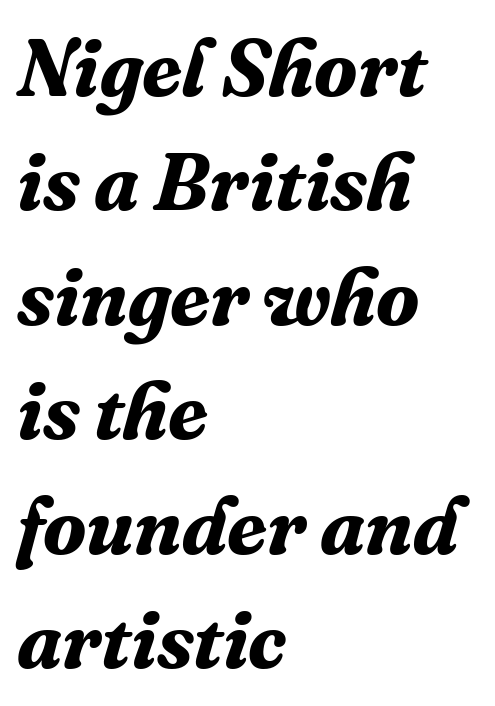
Reading down the block, your eye returns to a fixed left position each line. Yep, those are serifs on the letters. Bold? Absolutely — the strokes are thick and heavy. This sample has the flowing, uneven cadence of proportional lettering. Evenly set lines give the paragraph a standard silhouette.
